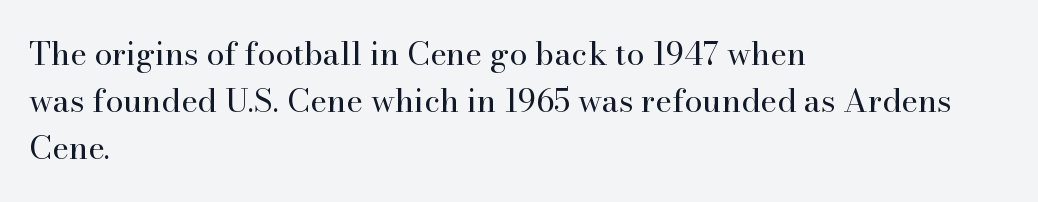
The image shows 32 px regular-weight serif type, upright; set left-aligned, normal line spacing (1.47x), normal letter spacing, not underlined; high stroke contrast and a small x-height.
